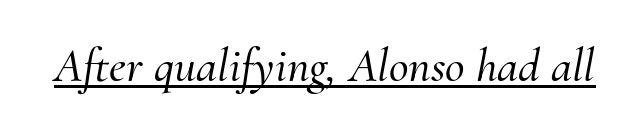
{"serif": "yes", "italic": "yes", "lean": "right", "slant_degrees": 10, "width": "normal", "stroke_contrast": "medium", "x_height": "small", "monospaced": "no", "underline": "yes", "letter_spacing": "normal", "letter_spacing_em": 0.0, "glyph_px": 48}
